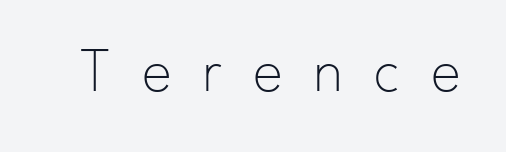
The image shows 64 px thin sans-serif type, upright; set unusually wide letter spacing (+0.48 em), not underlined; low stroke contrast and a small x-height.
